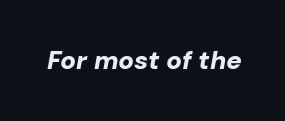
The baseline area is clear. The face used here has a pronounced slope to its letters. The face used here has the dense, thick strokes of a bold. Between one letter and the next there's only the usual sliver of space.
